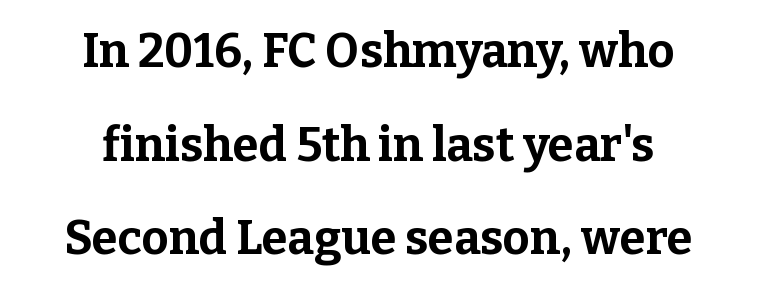
Q: Is the text bold? A: Yes.
Q: Is the text italic (slanted)? A: No, it is upright.
Q: Is the typeface a serif or a sans-serif typeface? A: Serif.
Q: Is the text underlined? A: No.
Q: How is the paragraph aligned? A: Centered.
Q: Is the spacing between letters normal or unusually wide? A: Normal.
Q: Is the spacing between lines tight, normal or loose? A: Loose.
Q: Width (condensed, normal, or wide)? A: Normal.
Q: Stroke contrast? A: Low.
Q: x-height? A: Medium.
Q: Monospaced? A: No.
